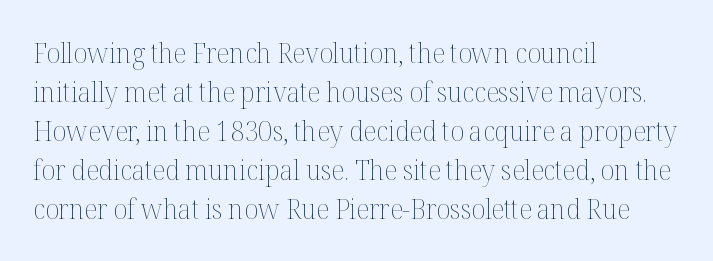
Q: Is the text bold? A: No.
Q: Is the text italic (slanted)? A: No, it is upright.
Q: Is the text underlined? A: No.
Q: How is the paragraph aligned? A: Left-aligned.
Q: Is the spacing between letters normal or unusually wide? A: Normal.
Q: Is the spacing between lines tight, normal or loose? A: Normal.
Q: Width (condensed, normal, or wide)? A: Normal.
Q: Stroke contrast? A: Medium.
Q: x-height? A: Medium.
Q: Monospaced? A: No.
